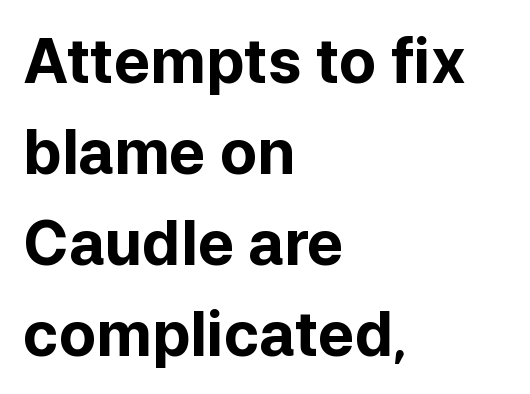
Q: Is the text bold? A: Yes.
Q: Is the text italic (slanted)? A: No, it is upright.
Q: Is the typeface a serif or a sans-serif typeface? A: Sans-serif.
Q: Is the text underlined? A: No.
Q: How is the paragraph aligned? A: Left-aligned.
Q: Is the spacing between letters normal or unusually wide? A: Normal.
Q: Is the spacing between lines tight, normal or loose? A: Normal.
Q: Width (condensed, normal, or wide)? A: Normal.
Q: Stroke contrast? A: Low.
Q: x-height? A: Medium.
Q: Monospaced? A: No.
